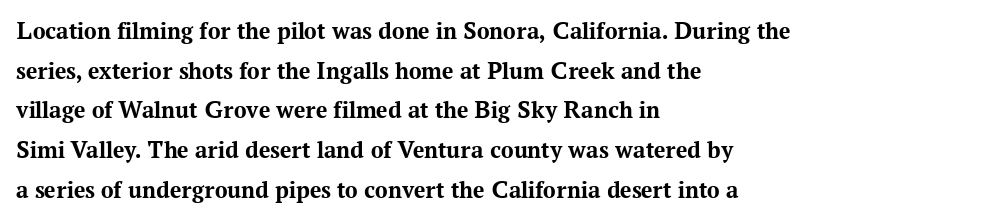
Q: Is the text bold? A: Yes.
Q: Is the text italic (slanted)? A: No, it is upright.
Q: Is the text underlined? A: No.
Q: How is the paragraph aligned? A: Left-aligned.
Q: Is the spacing between letters normal or unusually wide? A: Normal.
Q: Is the spacing between lines tight, normal or loose? A: Normal.
